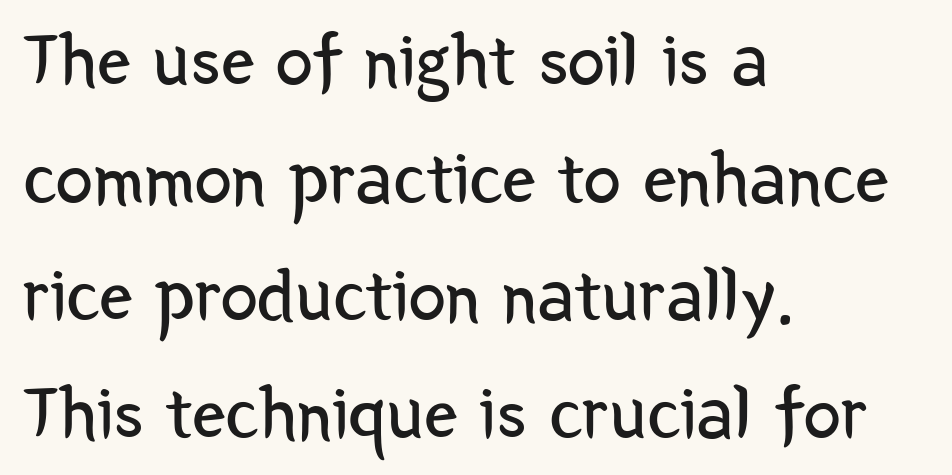
{"serif": "no", "italic": "no", "bold": "no", "weight": "regular", "width": "condensed", "stroke_contrast": "low", "x_height": "medium", "monospaced": "no", "underline": "no", "align": "left", "line_spacing": "normal", "line_spacing_ratio": 1.57, "letter_spacing": "normal", "letter_spacing_em": 0.0, "glyph_px": 75}
